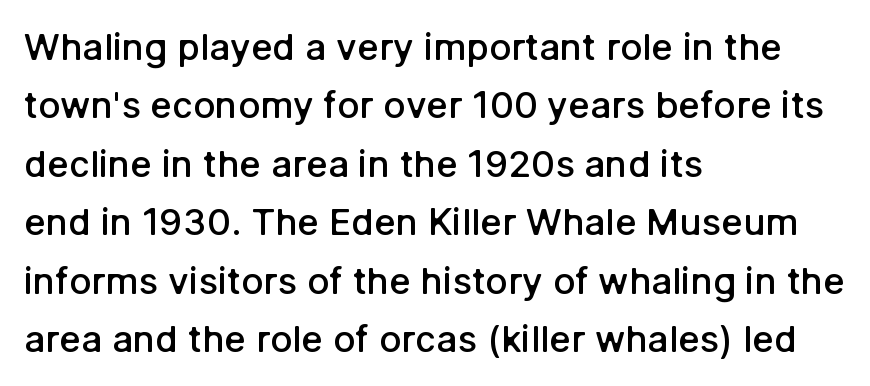
{"serif": "no", "italic": "no", "bold": "semi", "weight": "semibold", "width": "normal", "stroke_contrast": "low", "x_height": "medium", "monospaced": "no", "underline": "no", "align": "left", "line_spacing": "normal", "line_spacing_ratio": 1.58, "letter_spacing": "normal", "letter_spacing_em": 0.0, "glyph_px": 37}
